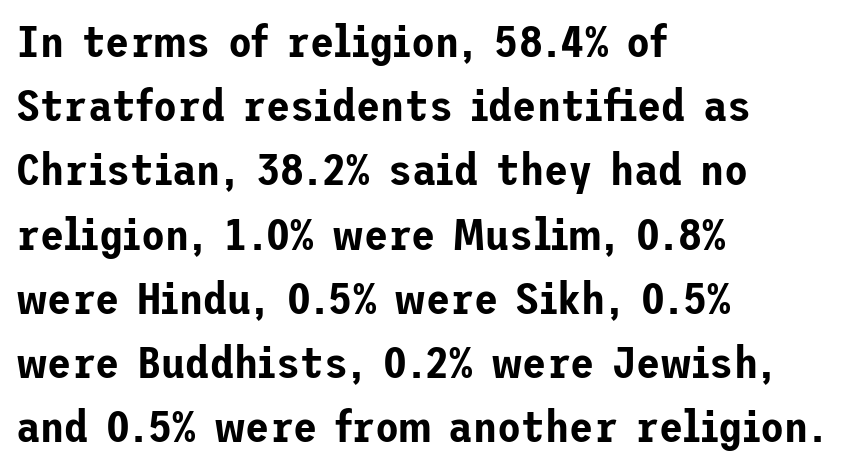
The image shows 44 px sans-serif type, upright; set left-aligned, normal line spacing (1.46x), normal letter spacing, not underlined; low stroke contrast and a medium x-height.
